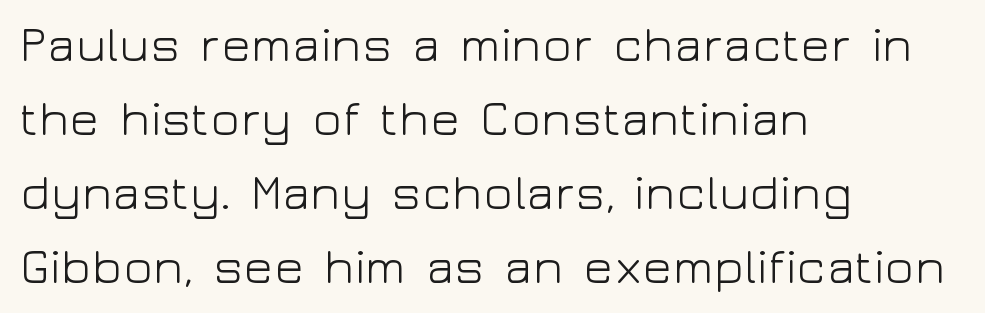
{"serif": "no", "italic": "no", "bold": "no", "weight": "light", "width": "wide", "stroke_contrast": "low", "x_height": "medium", "monospaced": "no", "underline": "no", "align": "left", "line_spacing": "normal", "line_spacing_ratio": 1.51, "letter_spacing": "normal", "letter_spacing_em": 0.0, "glyph_px": 49}
